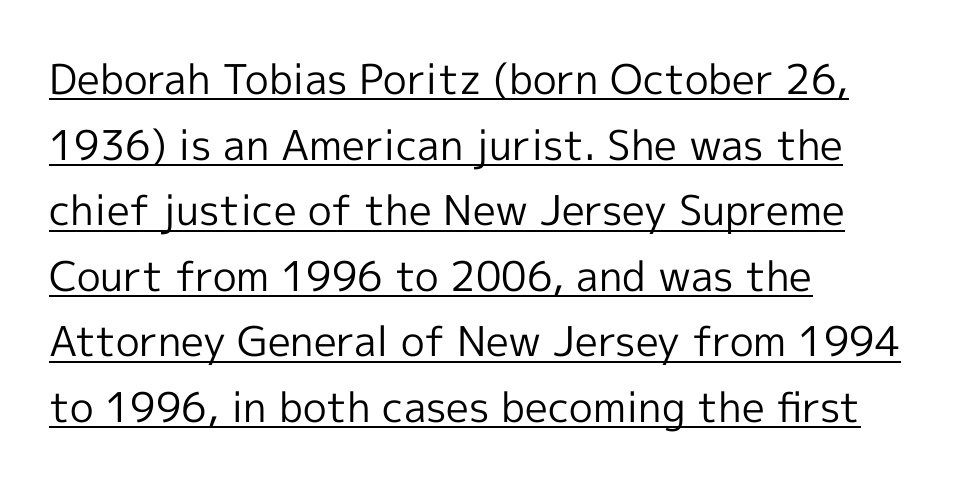
The image shows 41 px regular-weight sans-serif type, upright; set left-aligned, normal line spacing (1.6x), normal letter spacing, underlined; a medium x-height.
